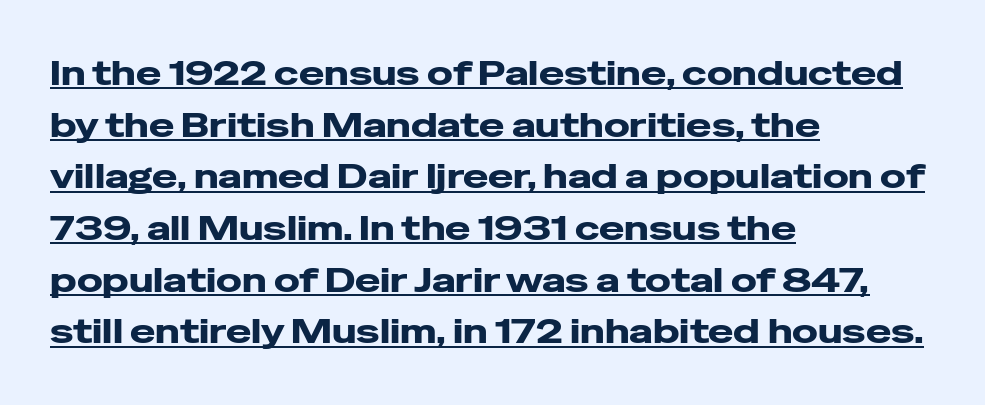
Q: Is the text italic (slanted)? A: No, it is upright.
Q: Is the typeface a serif or a sans-serif typeface? A: Sans-serif.
Q: Is the text underlined? A: Yes.
Q: How is the paragraph aligned? A: Left-aligned.
Q: Is the spacing between letters normal or unusually wide? A: Normal.
Q: Is the spacing between lines tight, normal or loose? A: Normal.
Q: Width (condensed, normal, or wide)? A: Wide.
Q: Stroke contrast? A: Low.
Q: x-height? A: Medium.
Q: Monospaced? A: No.
